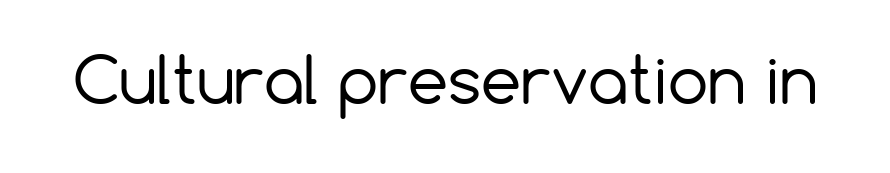
Standard letterfit; no display-style spreading of the glyphs. Nothing sits at the stroke ends, so this counts as sans-serif. Each row of text sits above clean, open space. Weight: not bold — regular or lighter.
